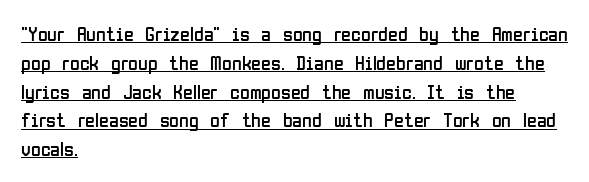
{"italic": "no", "bold": "no", "underline": "yes", "align": "left", "line_spacing": "normal", "line_spacing_ratio": 1.44, "letter_spacing": "normal", "letter_spacing_em": 0.0, "glyph_px": 20}
